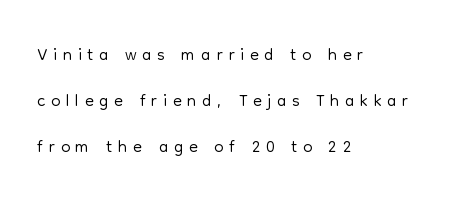
The glyphs are unaccompanied by any horizontal stroke below them. Ascenders rise straight up at ninety degrees. These lines are set flush left with a ragged right edge. These glyphs show unthickened strokes, regular width or finer. You could only call the tracking loose — the letters float apart.
